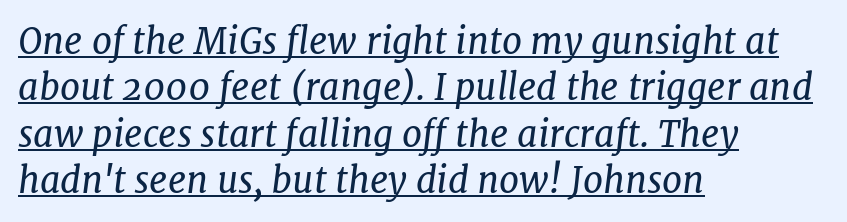
{"serif": "yes", "italic": "yes", "lean": "right", "slant_degrees": 7, "bold": "no", "weight": "regular", "width": "normal", "stroke_contrast": "low", "x_height": "medium", "monospaced": "no", "underline": "yes", "align": "left", "line_spacing": "normal", "line_spacing_ratio": 1.29, "letter_spacing": "normal", "letter_spacing_em": 0.0, "glyph_px": 36}
